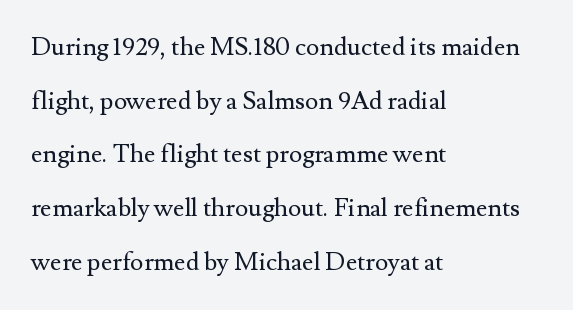
The image shows 25 px text type, upright; set left-aligned, loose line spacing (2.15x), normal letter spacing, not underlined.
